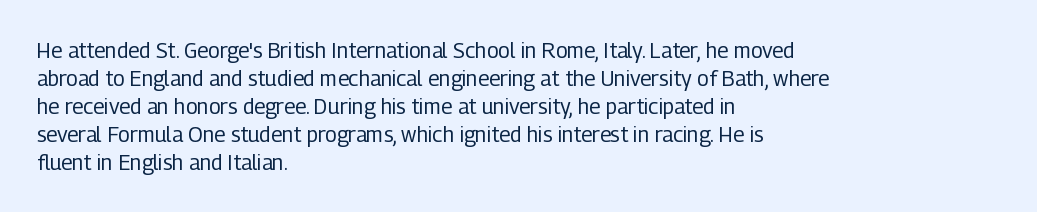
The paragraph has a hard left edge and a soft right edge. Rows of type keep a routine distance in the vertical direction. The letters sit at their default tracking, neither squeezed nor spread. Posture: vertical.
